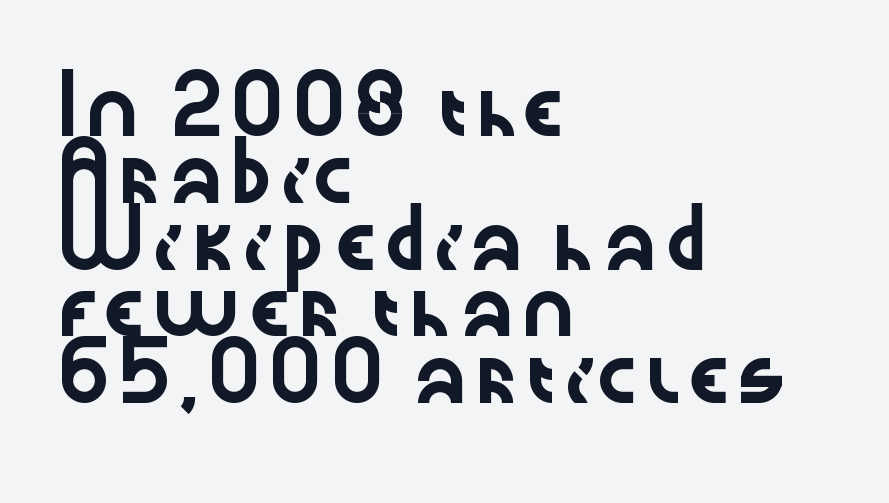
{"serif": "no", "italic": "no", "width": "wide", "stroke_contrast": "low", "x_height": "medium", "monospaced": "no", "underline": "no", "align": "left", "line_spacing": "normal", "line_spacing_ratio": 1.26, "letter_spacing": "normal", "letter_spacing_em": 0.0, "glyph_px": 53}
